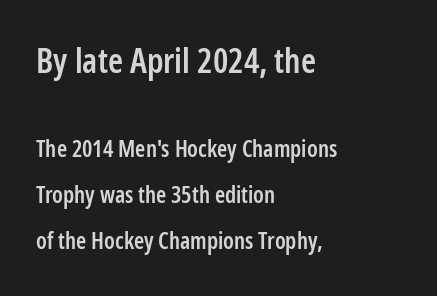
Students, this is semibold: more ink than regular, less than bold. Underlining? Definitely not there. This sample has the flowing, uneven cadence of proportional lettering. Ordinary non-slanted type is in use.
